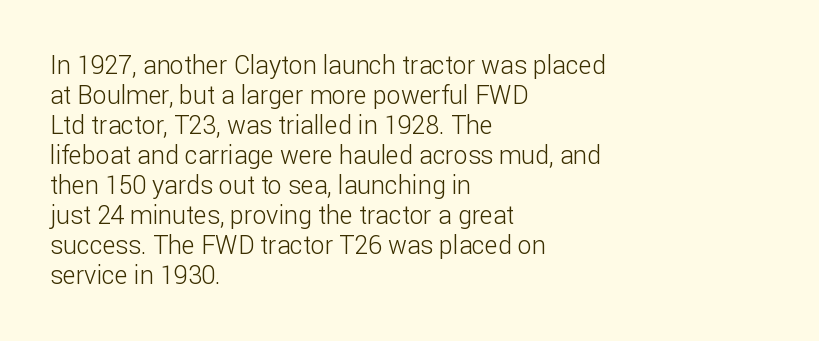
{"italic": "no", "bold": "no", "underline": "no", "align": "left", "line_spacing_ratio": 1.2, "letter_spacing": "normal", "letter_spacing_em": 0.0, "glyph_px": 25}
